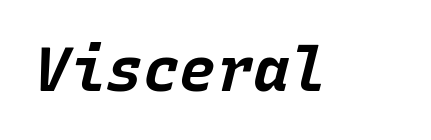
The image shows 61 px bold type, italic (leaning right), monospaced; set normal letter spacing, not underlined; low stroke contrast and a large x-height.
